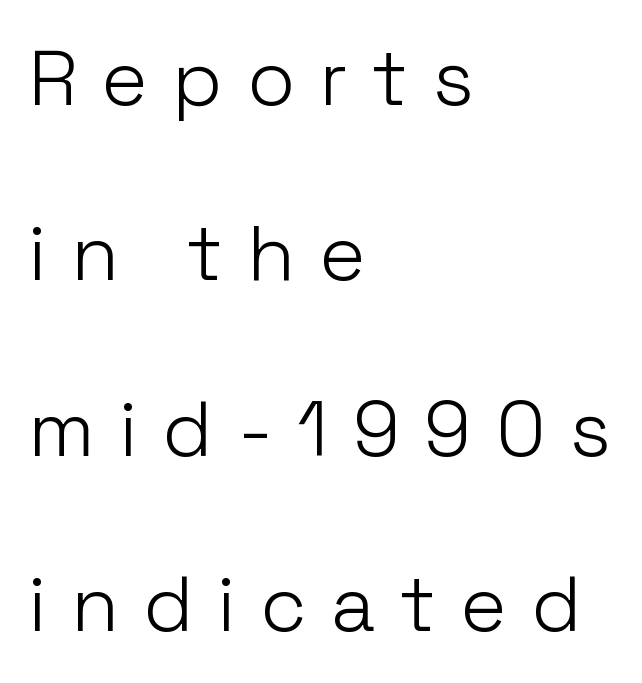
Q: Is the text bold? A: No.
Q: Is the text italic (slanted)? A: No, it is upright.
Q: Is the typeface a serif or a sans-serif typeface? A: Sans-serif.
Q: Is the text underlined? A: No.
Q: How is the paragraph aligned? A: Left-aligned.
Q: Is the spacing between letters normal or unusually wide? A: Unusually wide.
Q: Is the spacing between lines tight, normal or loose? A: Loose.
Q: Width (condensed, normal, or wide)? A: Normal.
Q: Stroke contrast? A: Low.
Q: x-height? A: Medium.
Q: Monospaced? A: No.
